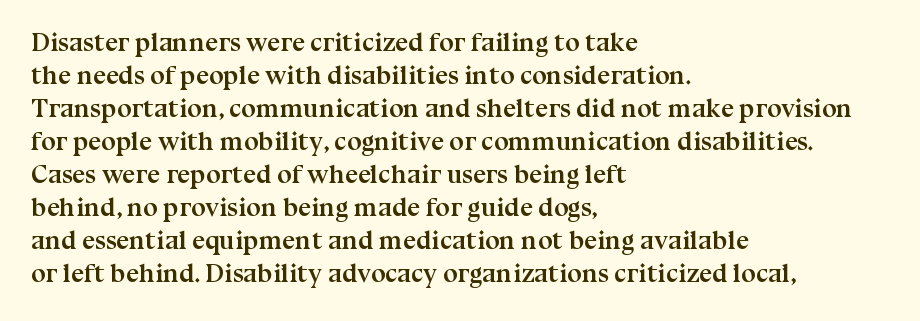
Q: Is the text bold? A: Yes.
Q: Is the text italic (slanted)? A: No, it is upright.
Q: Is the text underlined? A: No.
Q: How is the paragraph aligned? A: Left-aligned.
Q: Is the spacing between letters normal or unusually wide? A: Normal.
Q: Is the spacing between lines tight, normal or loose? A: Normal.
